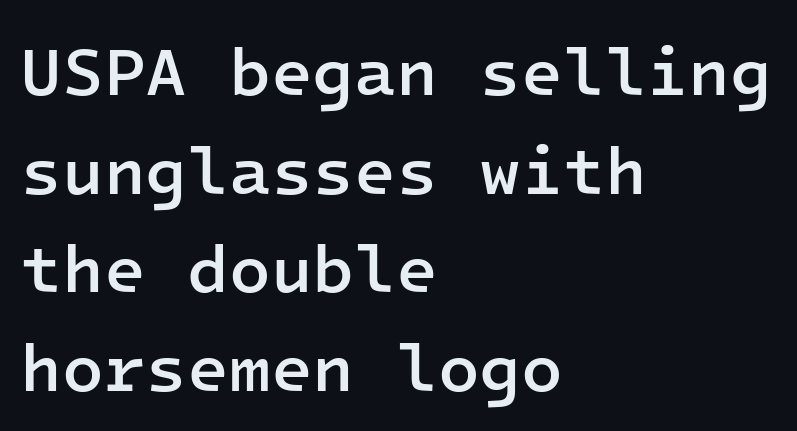
The image shows 68 px semibold sans-serif type, upright, monospaced; set left-aligned, normal line spacing (1.45x), normal letter spacing, not underlined; low stroke contrast and a medium x-height.
